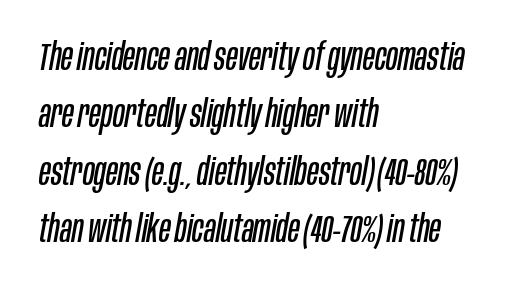
Honestly, the row spacing looks completely unremarkable. The rendering anchors every line to the left-hand side. The letters advance in unequal steps, a hallmark of proportional type. Glyph-to-glyph distance matches everyday printed text. Heaviness? Minimal to ordinary, like unemphasized prose. Observe the lean: these are italic letterforms.
